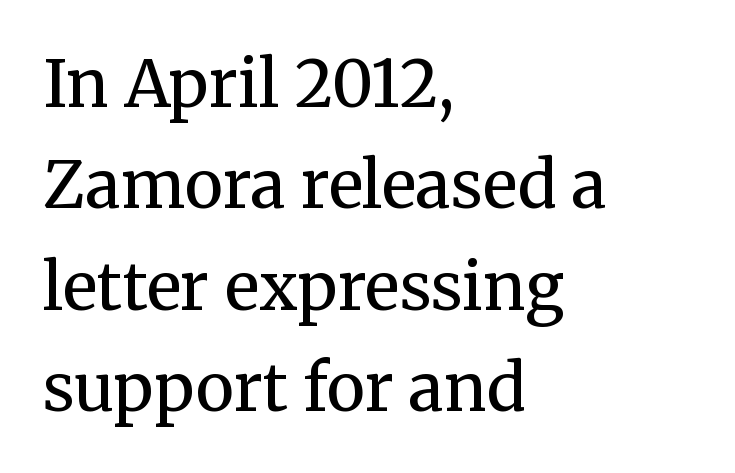
{"serif": "yes", "italic": "no", "bold": "no", "weight": "regular", "width": "normal", "stroke_contrast": "medium", "x_height": "medium", "monospaced": "no", "underline": "no", "align": "left", "line_spacing": "normal", "line_spacing_ratio": 1.56, "letter_spacing": "normal", "letter_spacing_em": 0.0, "glyph_px": 65}
